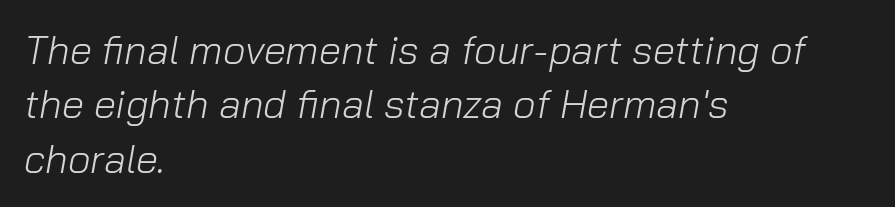
{"italic": "yes", "lean": "right", "slant_degrees": 10, "bold": "no", "weight": "light", "width": "normal", "stroke_contrast": "low", "x_height": "medium", "monospaced": "no", "underline": "no", "align": "left", "line_spacing": "normal", "line_spacing_ratio": 1.36, "letter_spacing": "normal", "letter_spacing_em": 0.0, "glyph_px": 40}
